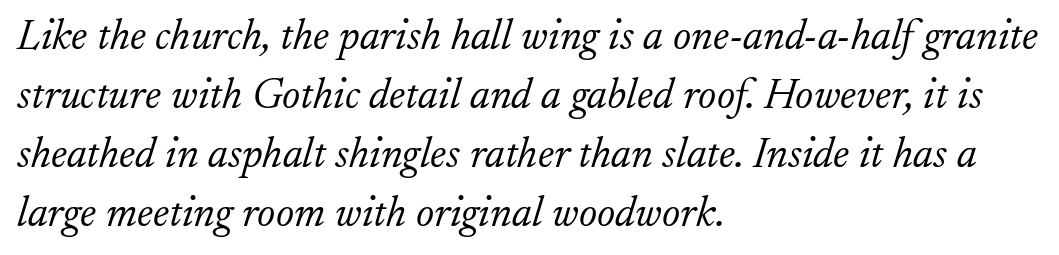
Q: Is the text bold? A: No.
Q: Is the text italic (slanted)? A: Yes, it leans right by about 17 degrees.
Q: Is the typeface a serif or a sans-serif typeface? A: Serif.
Q: Is the text underlined? A: No.
Q: How is the paragraph aligned? A: Left-aligned.
Q: Is the spacing between letters normal or unusually wide? A: Normal.
Q: Is the spacing between lines tight, normal or loose? A: Normal.
Q: Width (condensed, normal, or wide)? A: Normal.
Q: Stroke contrast? A: Low.
Q: x-height? A: Small.
Q: Monospaced? A: No.
